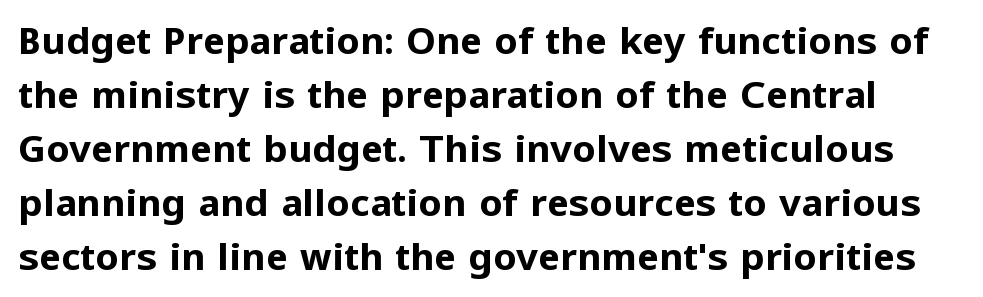
{"serif": "no", "italic": "no", "bold": "yes", "weight": "bold", "width": "normal", "stroke_contrast": "low", "x_height": "medium", "monospaced": "no", "underline": "no", "line_spacing": "normal", "line_spacing_ratio": 1.46, "letter_spacing": "normal", "letter_spacing_em": 0.0, "glyph_px": 37}
